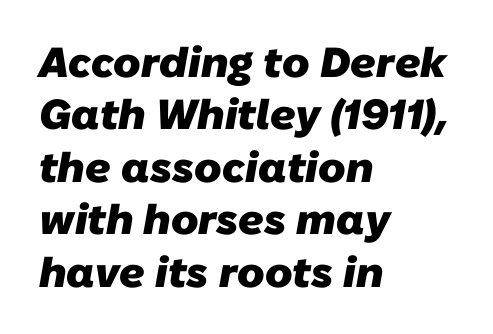
{"serif": "no", "bold": "yes", "weight": "heavy", "width": "normal", "stroke_contrast": "low", "x_height": "medium", "monospaced": "no", "underline": "no", "align": "left", "line_spacing": "normal", "line_spacing_ratio": 1.25, "letter_spacing": "normal", "letter_spacing_em": 0.0, "glyph_px": 42}
